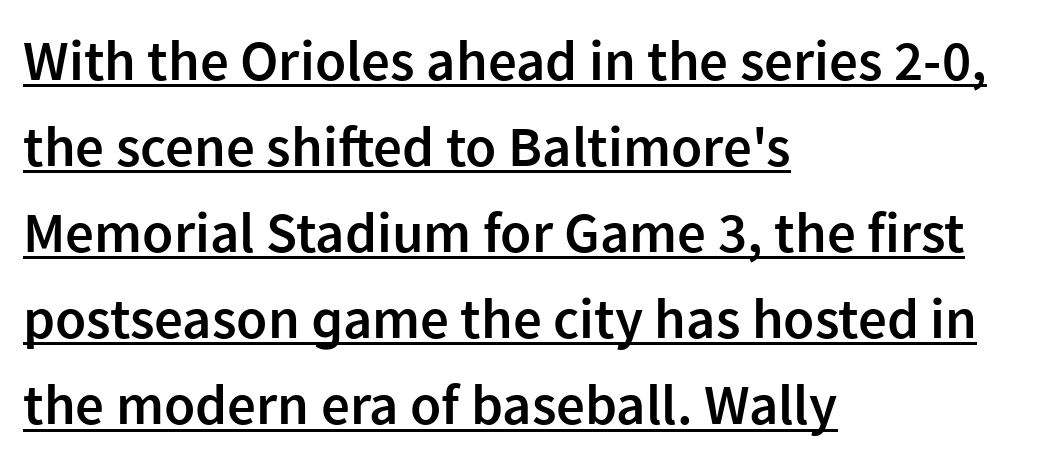
Q: Is the text bold? A: Semi-bold.
Q: Is the text italic (slanted)? A: No, it is upright.
Q: Is the typeface a serif or a sans-serif typeface? A: Sans-serif.
Q: Is the text underlined? A: Yes.
Q: How is the paragraph aligned? A: Left-aligned.
Q: Is the spacing between letters normal or unusually wide? A: Normal.
Q: Is the spacing between lines tight, normal or loose? A: Normal.
Q: Width (condensed, normal, or wide)? A: Normal.
Q: Stroke contrast? A: Low.
Q: x-height? A: Medium.
Q: Monospaced? A: No.
